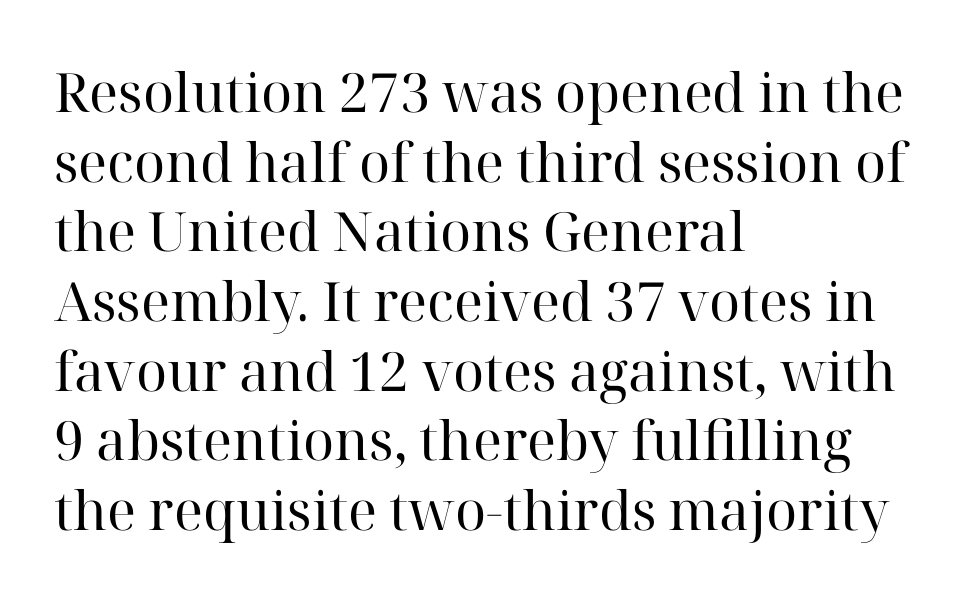
Q: Is the text bold? A: No.
Q: Is the text italic (slanted)? A: No, it is upright.
Q: Is the typeface a serif or a sans-serif typeface? A: Serif.
Q: Is the text underlined? A: No.
Q: How is the paragraph aligned? A: Left-aligned.
Q: Is the spacing between letters normal or unusually wide? A: Normal.
Q: Is the spacing between lines tight, normal or loose? A: Normal.
Q: Width (condensed, normal, or wide)? A: Normal.
Q: Stroke contrast? A: High.
Q: x-height? A: Medium.
Q: Monospaced? A: No.
